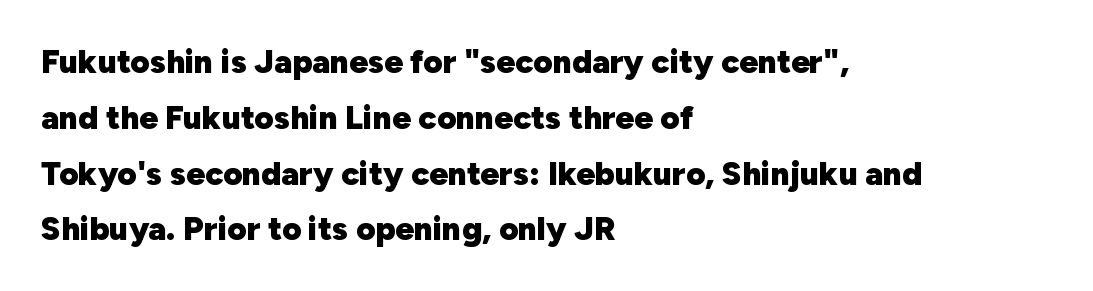
The image shows 33 px heavy sans-serif type, upright; set left-aligned, normal line spacing (1.69x), normal letter spacing, not underlined; low stroke contrast and a medium x-height.
